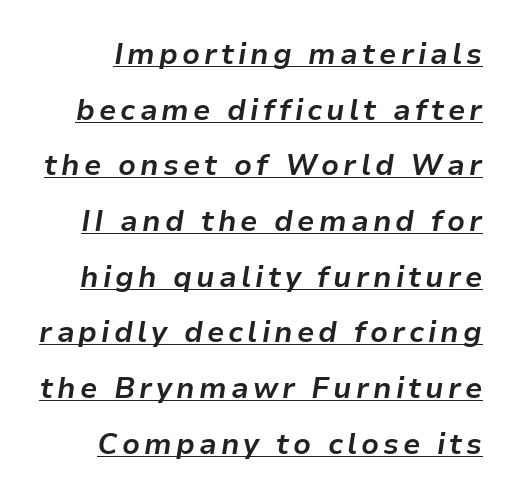
Reading down the column, the eye jumps a long way to each next line. Character widths vary here, with narrow letters taking less room than wide ones. A dark, heavy texture on the line: the type is bold. The words here are underlined.
